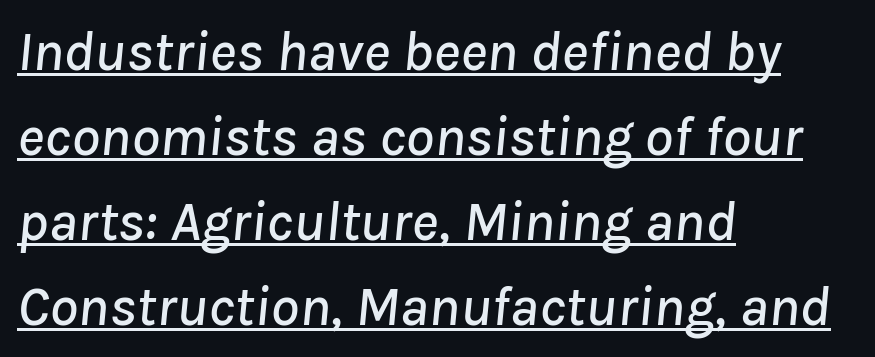
The paragraph shown leans on its left margin. Italic: yes, the glyphs are oblique. The designer left line spacing at the default. This sample has the flowing, uneven cadence of proportional lettering. Honestly, the underline is the first thing you notice here. The type is set solid horizontally, with unmodified tracking.
